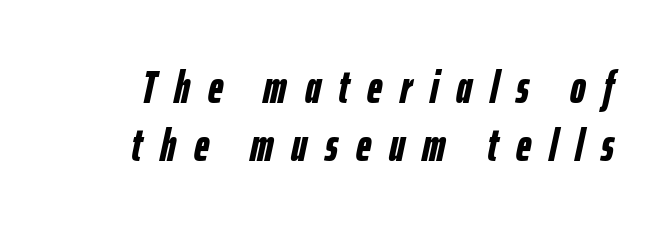
The image shows 47 px semibold, condensed type, italic (leaning right); set line spacing 1.24x, unusually wide letter spacing (+0.38 em), not underlined; low stroke contrast and a medium x-height.
